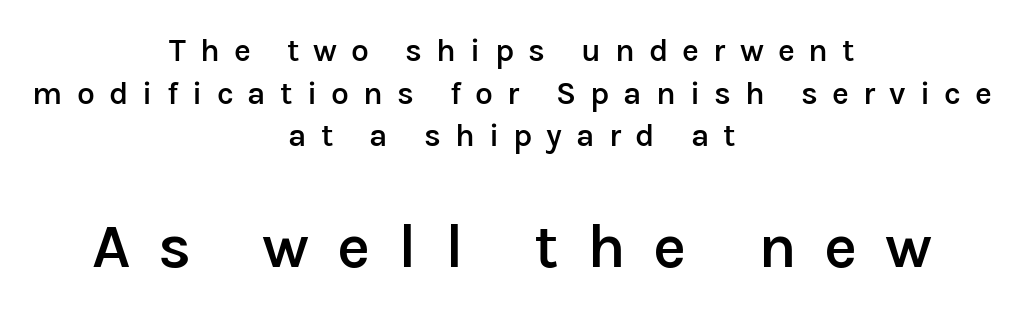
Here the designer chose a conventional face with non-uniform glyph widths. This is the regular roman posture of the typeface. The tracking reads as deliberately expanded to a designer's eye. Which of the two is more prominent by size? The second, at the bottom.
